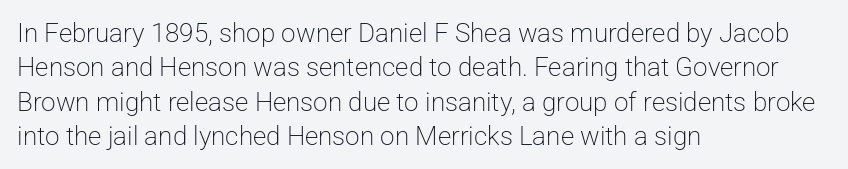
{"italic": "no", "bold": "no", "underline": "no", "align": "left", "line_spacing": "normal", "line_spacing_ratio": 1.32, "letter_spacing": "normal", "letter_spacing_em": 0.0, "glyph_px": 26}
